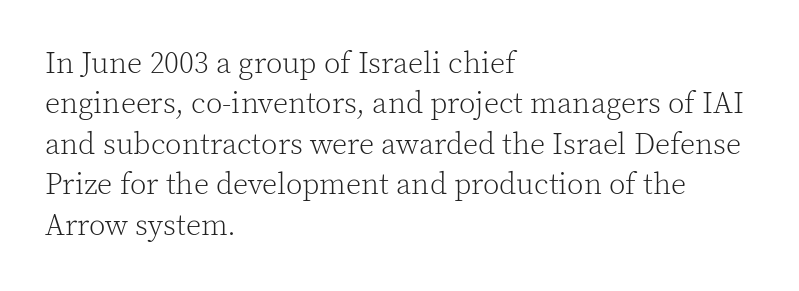
{"serif": "yes", "italic": "no", "bold": "no", "weight": "light", "width": "normal", "x_height": "medium", "monospaced": "no", "underline": "no", "align": "left", "line_spacing": "normal", "line_spacing_ratio": 1.35, "letter_spacing": "normal", "letter_spacing_em": 0.0, "glyph_px": 30}
